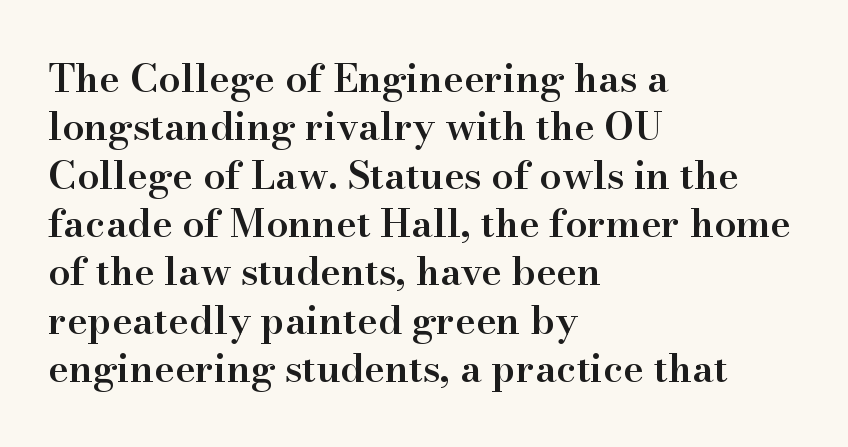
The image shows 39 px semibold serif type, upright; set left-aligned, line spacing 1.24x, normal letter spacing, not underlined; high stroke contrast and a small x-height.
